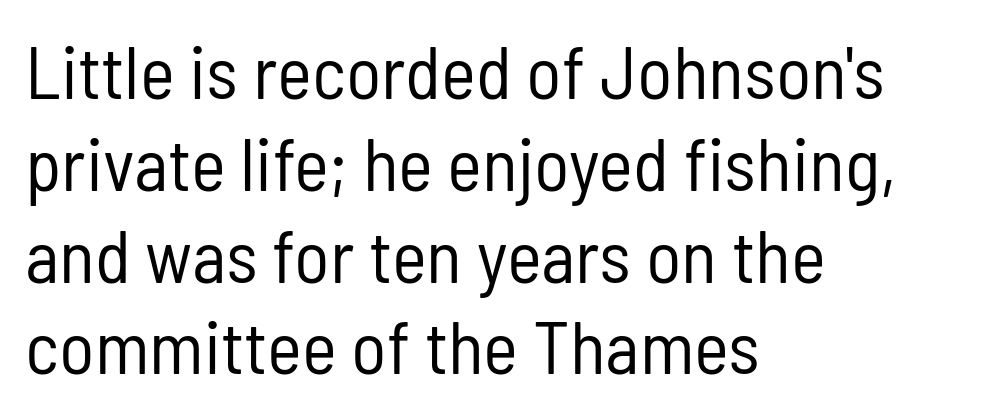
The image shows 74 px regular-weight, condensed sans-serif type, upright; set left-aligned, line spacing 1.24x, normal letter spacing, not underlined; low stroke contrast and a medium x-height.
